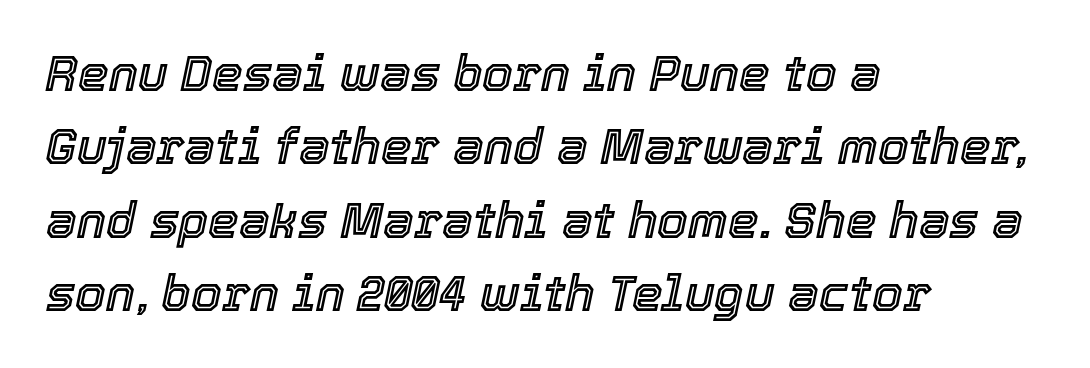
The image shows 49 px text type, italic (leaning right); set left-aligned, normal line spacing (1.5x), normal letter spacing, not underlined; a medium x-height.
